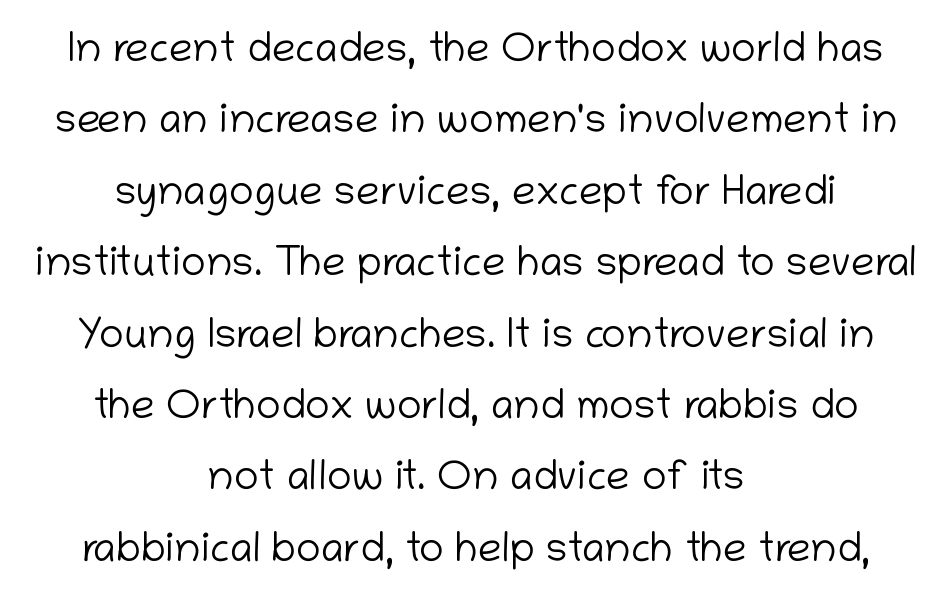
Q: Is the text bold? A: No.
Q: Is the text italic (slanted)? A: No, it is upright.
Q: Is the typeface a serif or a sans-serif typeface? A: Sans-serif.
Q: Is the text underlined? A: No.
Q: How is the paragraph aligned? A: Centered.
Q: Is the spacing between letters normal or unusually wide? A: Normal.
Q: Is the spacing between lines tight, normal or loose? A: Normal.
Q: Width (condensed, normal, or wide)? A: Normal.
Q: Stroke contrast? A: Low.
Q: x-height? A: Medium.
Q: Monospaced? A: No.
